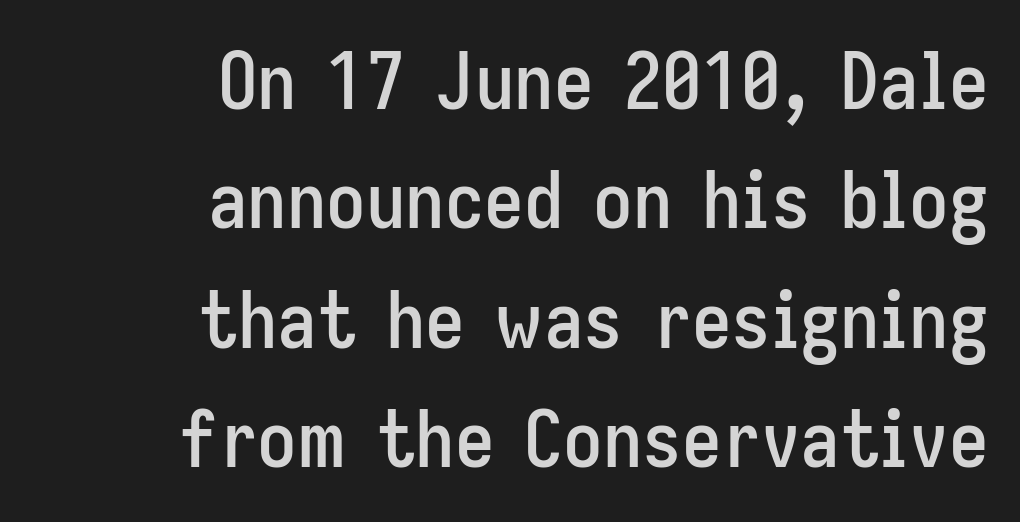
{"serif": "no", "italic": "no", "width": "condensed", "stroke_contrast": "low", "x_height": "medium", "monospaced": "no", "underline": "no", "align": "right", "line_spacing": "normal", "line_spacing_ratio": 1.51, "letter_spacing": "normal", "letter_spacing_em": 0.0, "glyph_px": 79}
